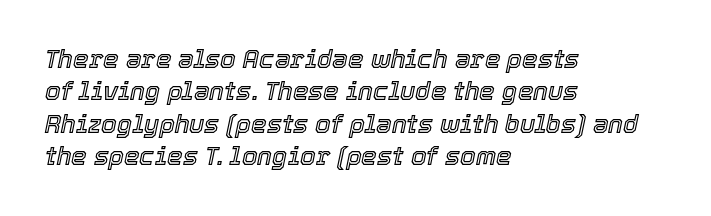
{"italic": "yes", "lean": "right", "slant_degrees": 12, "underline": "no", "align": "left", "line_spacing": "normal", "line_spacing_ratio": 1.3, "letter_spacing": "normal", "letter_spacing_em": 0.0, "glyph_px": 25}
